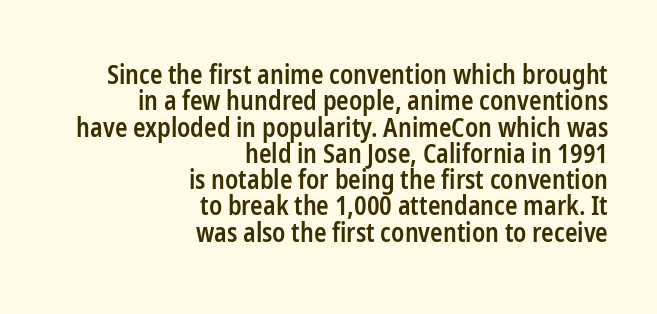
Q: Is the text bold? A: Semi-bold.
Q: Is the text italic (slanted)? A: No, it is upright.
Q: Is the text underlined? A: No.
Q: How is the paragraph aligned? A: Right-aligned.
Q: Is the spacing between letters normal or unusually wide? A: Normal.
Q: Is the spacing between lines tight, normal or loose? A: Tight.
